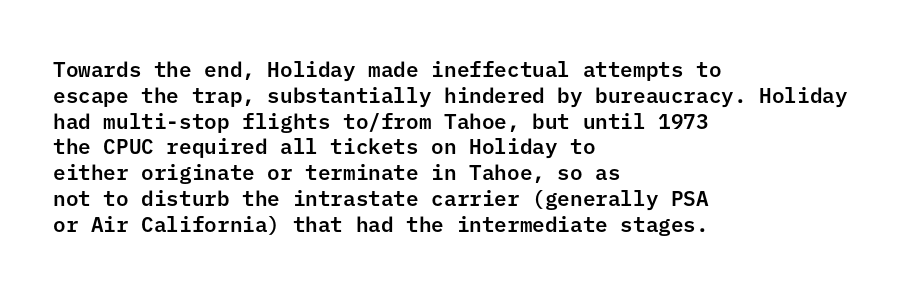
Underline: absent. This rendering uses left alignment, leaving the right contour irregular. A typesetter would mark this as roman, not italic. In terms of letterspacing, this is plain default setting.
